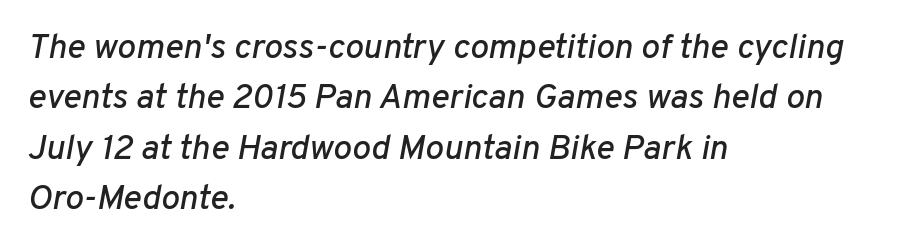
A typesetter would call this proportional, since set widths differ per character. Characters follow at the spacing the type designer built in. Typeset ragged right — the left edge is the straight one. Successive baselines arrive at the customary interval.
